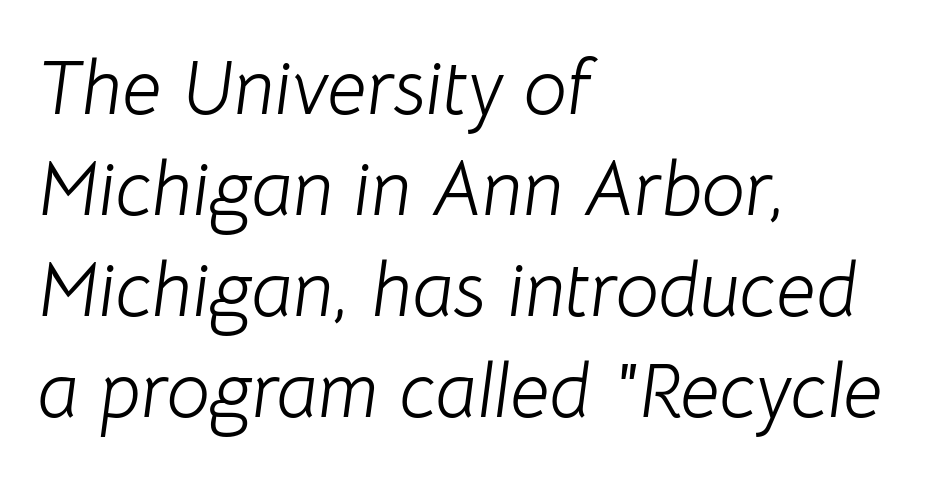
The image shows 77 px light type, italic (leaning right); set left-aligned, normal line spacing (1.31x), normal letter spacing, not underlined; low stroke contrast and a medium x-height.
